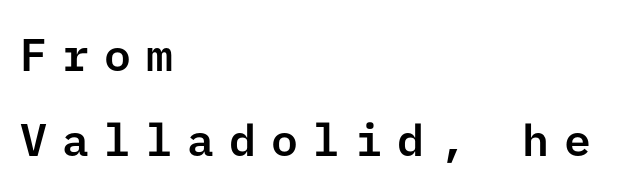
Q: Is the text italic (slanted)? A: No, it is upright.
Q: Is the typeface a serif or a sans-serif typeface? A: Sans-serif.
Q: Is the text underlined? A: No.
Q: How is the paragraph aligned? A: Left-aligned.
Q: Is the spacing between letters normal or unusually wide? A: Unusually wide.
Q: Width (condensed, normal, or wide)? A: Normal.
Q: Stroke contrast? A: Low.
Q: x-height? A: Medium.
